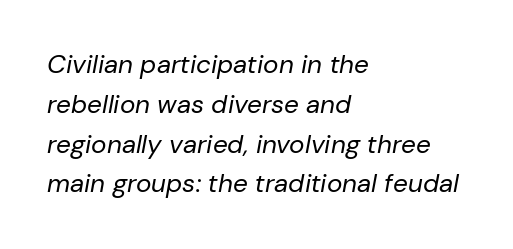
The image shows 26 px text type, italic (leaning right); set left-aligned, normal line spacing (1.53x), normal letter spacing, not underlined.
